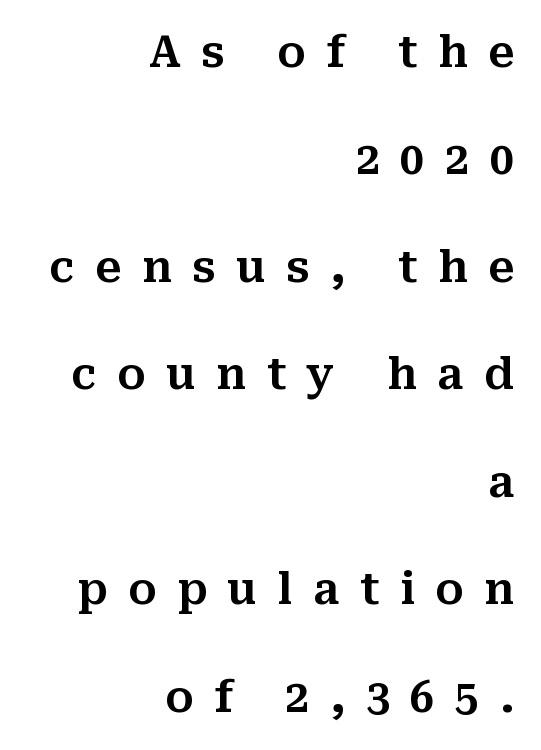
The designer dialed line spacing up above the default. Unlike italic type, these characters show no tilt at all. Does extra space separate the letters? Yes, quite a lot of it. These lines are rendered in a variable-pitch font. Layout note: lines flush right.
